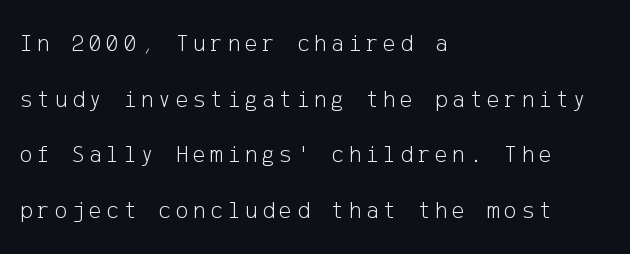
The image shows 24 px text type, upright; set left-aligned, loose line spacing (2.32x), not underlined.
